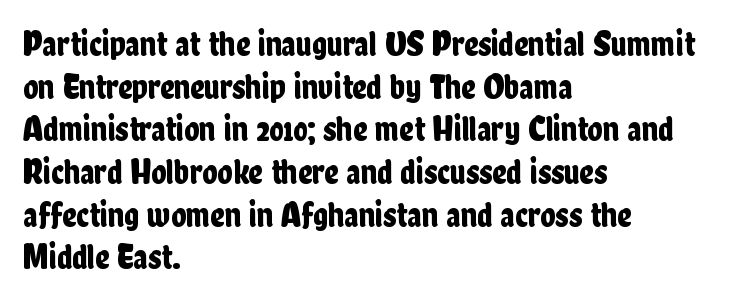
The string is rendered with underlining switched off. Here the designer chose a conventional face with non-uniform glyph widths. The face used here is a sans, in the tradition of grotesques and geometrics. Casual observation: everything's shoved over to the left.
